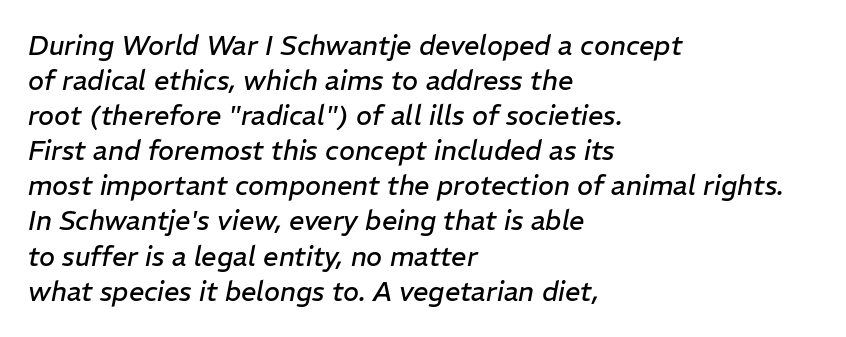
The image shows 27 px text type, italic (leaning right); set left-aligned, normal line spacing (1.3x), normal letter spacing, not underlined.
